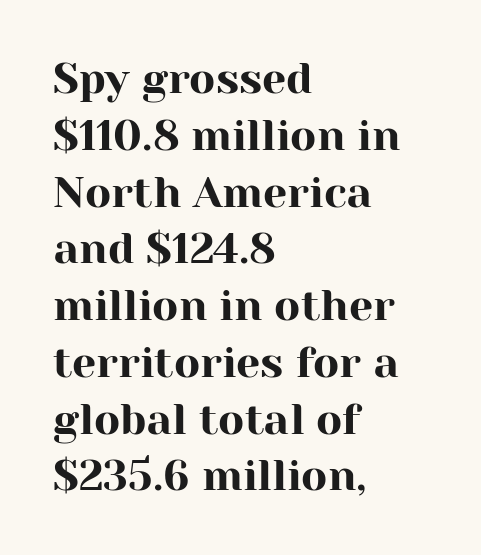
The image shows 43 px serif type, upright; set left-aligned, normal line spacing (1.32x), normal letter spacing, not underlined; high stroke contrast and a medium x-height.
